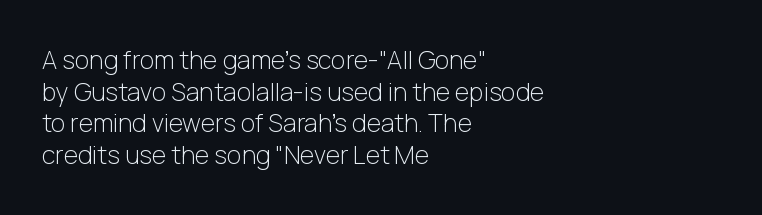
{"italic": "no", "bold": "no", "underline": "no", "align": "left", "line_spacing": "normal", "line_spacing_ratio": 1.27, "letter_spacing": "normal", "letter_spacing_em": 0.0, "glyph_px": 25}
